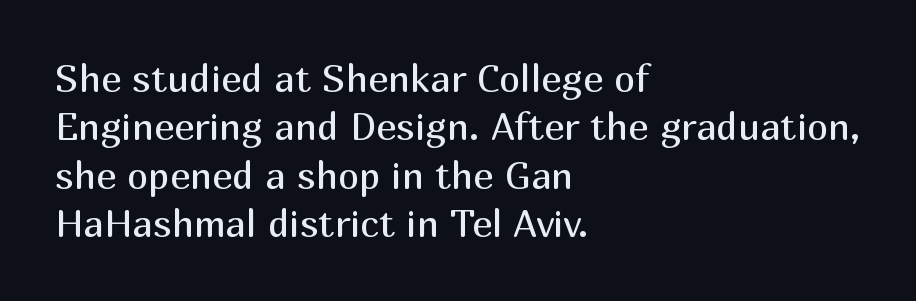
{"serif": "no", "italic": "no", "bold": "no", "weight": "regular", "width": "normal", "stroke_contrast": "medium", "x_height": "medium", "monospaced": "no", "underline": "no", "align": "left", "line_spacing": "normal", "line_spacing_ratio": 1.27, "letter_spacing": "normal", "letter_spacing_em": 0.0, "glyph_px": 38}
